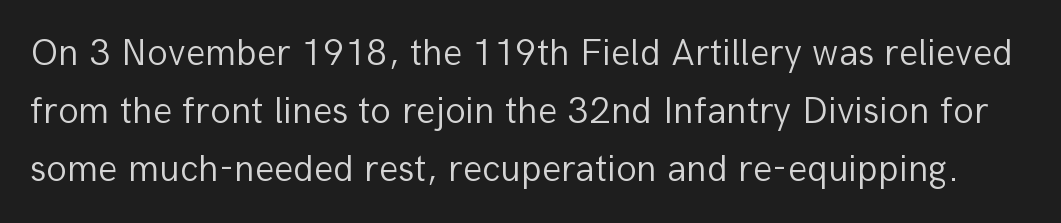
The passage shown is typed in a proportional face where columns would drift. Each new line begins a customary step beneath the previous one. Check under the words: just untouched page. The tracking reads as untouched default to a designer's eye.
